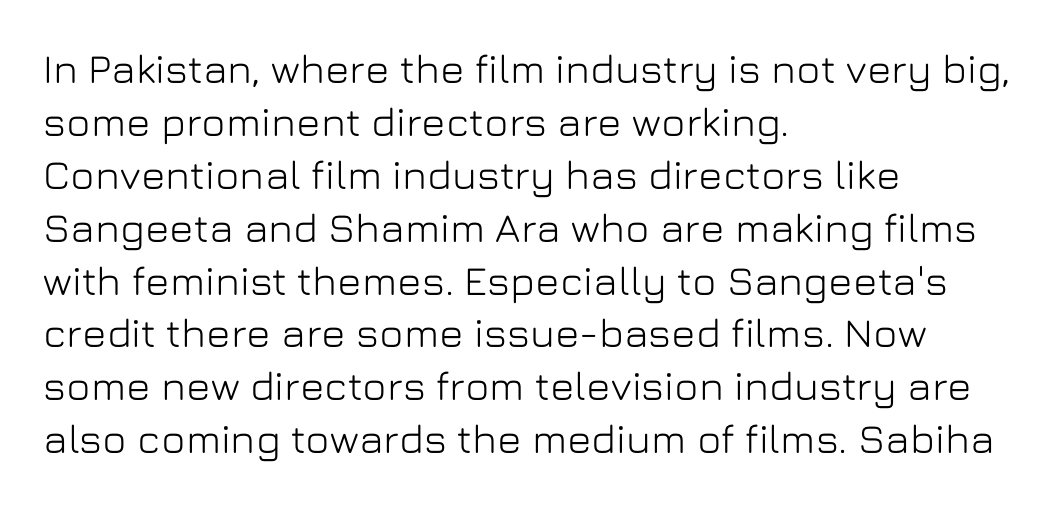
The image shows 41 px sans-serif type, upright; set left-aligned, normal line spacing (1.29x), normal letter spacing, not underlined; low stroke contrast and a medium x-height.
